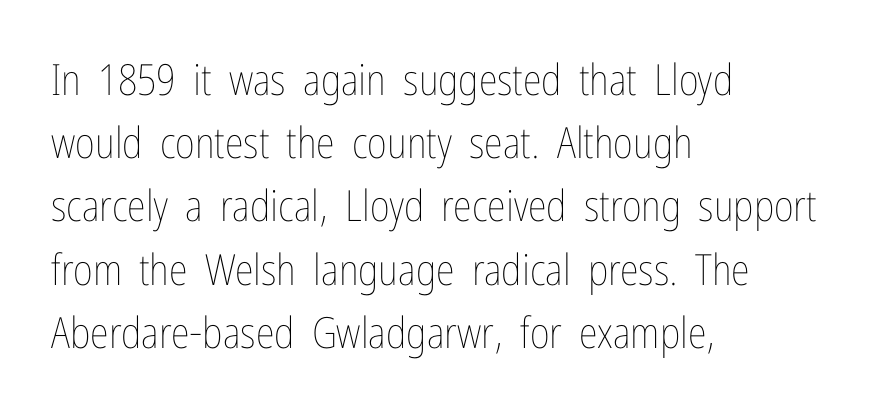
Rule under the text: the space is simply empty. You could not count columns in this text — the font is proportionally spaced. Letters have the restrained weight of plain body copy at most. These lines stack with their left ends in a neat column. Ordinary non-slanted type is in use. Honestly, the letter spacing is just normal — you wouldn't notice it.
